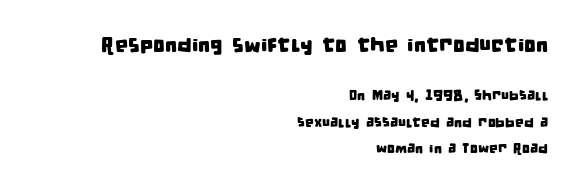
The image shows 21 px text type; set right-aligned, loose line spacing (1.91x), normal letter spacing, not underlined; the first (top) block is 1.5x larger.
